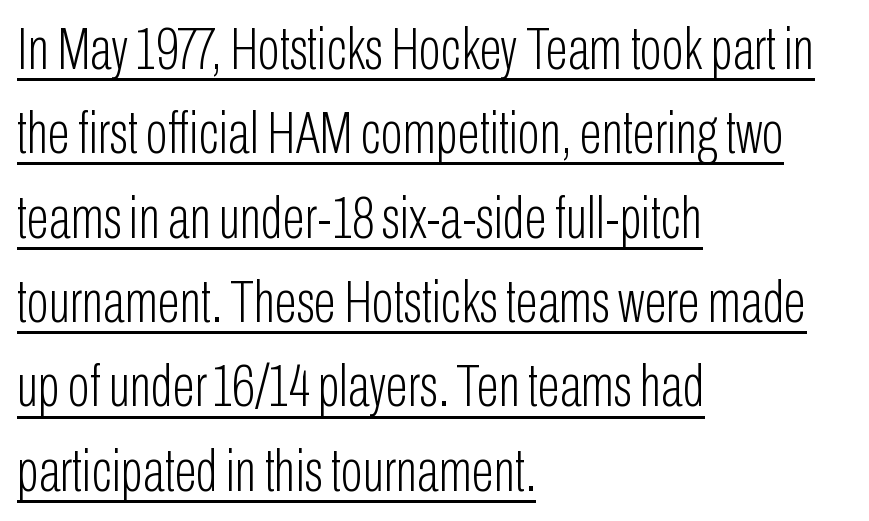
{"serif": "no", "italic": "no", "bold": "no", "weight": "light", "width": "condensed", "stroke_contrast": "low", "x_height": "medium", "monospaced": "no", "underline": "yes", "align": "left", "line_spacing": "normal", "line_spacing_ratio": 1.43, "letter_spacing": "normal", "letter_spacing_em": 0.0, "glyph_px": 59}
